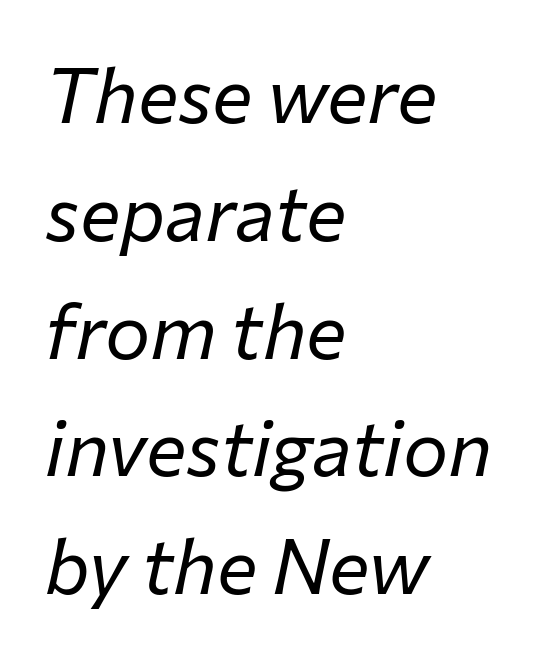
{"italic": "yes", "lean": "right", "slant_degrees": 12, "bold": "no", "weight": "regular", "width": "normal", "stroke_contrast": "low", "x_height": "medium", "monospaced": "no", "underline": "no", "align": "left", "line_spacing": "normal", "line_spacing_ratio": 1.55, "letter_spacing": "normal", "letter_spacing_em": 0.0, "glyph_px": 76}
